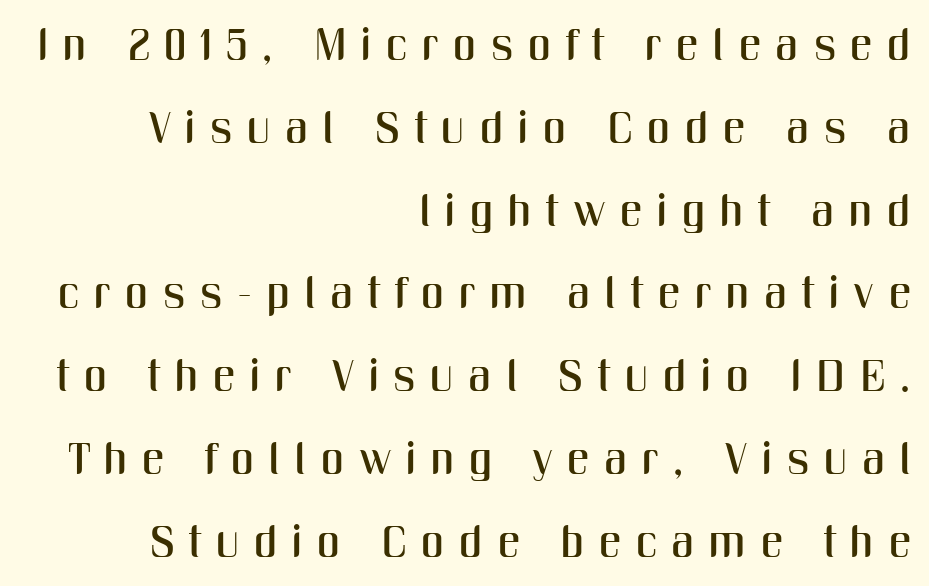
The image shows 45 px condensed sans-serif type, upright; set right-aligned, line spacing 1.84x, unusually wide letter spacing (+0.32 em), not underlined; medium stroke contrast and a medium x-height.
